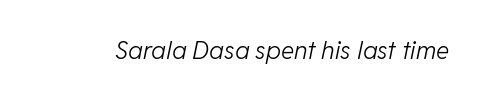
The image shows 25 px text type, italic (leaning right); set normal letter spacing, not underlined.
